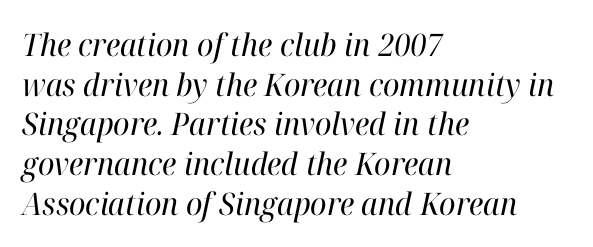
The image shows 31 px regular-weight serif type, italic (leaning right); set left-aligned, normal line spacing (1.28x), normal letter spacing, not underlined; high stroke contrast and a medium x-height.
